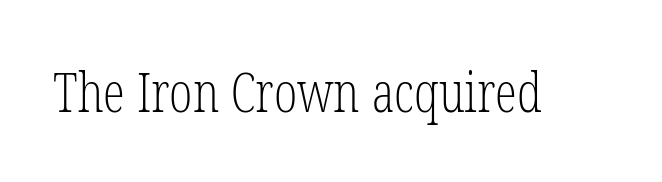
{"serif": "yes", "italic": "no", "bold": "no", "weight": "light", "width": "condensed", "stroke_contrast": "low", "x_height": "medium", "monospaced": "no", "underline": "no", "letter_spacing": "normal", "letter_spacing_em": 0.0, "glyph_px": 55}
